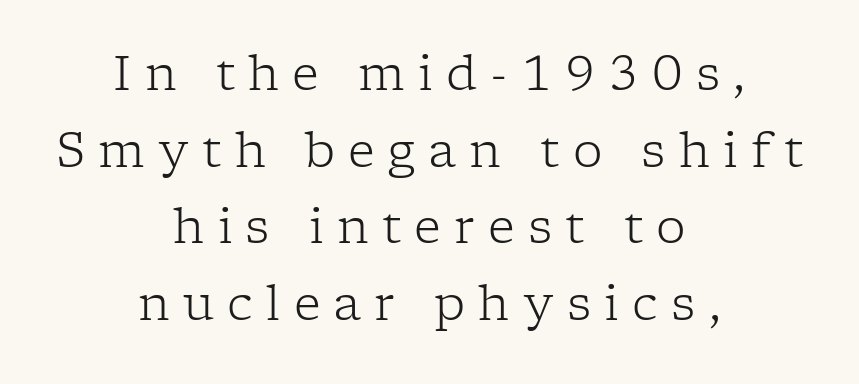
Q: Is the text bold? A: No.
Q: Is the text italic (slanted)? A: No, it is upright.
Q: Is the typeface a serif or a sans-serif typeface? A: Serif.
Q: Is the text underlined? A: No.
Q: How is the paragraph aligned? A: Centered.
Q: Is the spacing between letters normal or unusually wide? A: Unusually wide.
Q: Is the spacing between lines tight, normal or loose? A: Normal.
Q: Width (condensed, normal, or wide)? A: Normal.
Q: Stroke contrast? A: Low.
Q: x-height? A: Medium.
Q: Monospaced? A: No.
